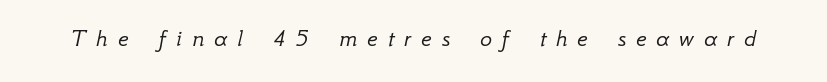
The image shows 25 px text type, italic (leaning right); set unusually wide letter spacing (+0.4 em), not underlined.
